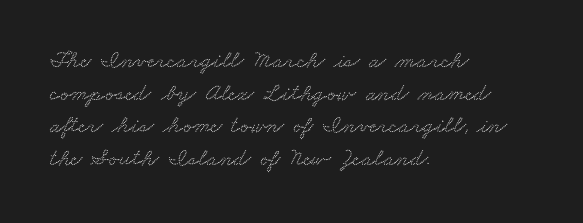
The text block is weighted toward the left margin, trailing off unevenly rightward. Tracking here is standard; glyphs follow each other at the usual distance. Vertically, the passage feels balanced, rows spaced as you'd expect. Type without underlining.
